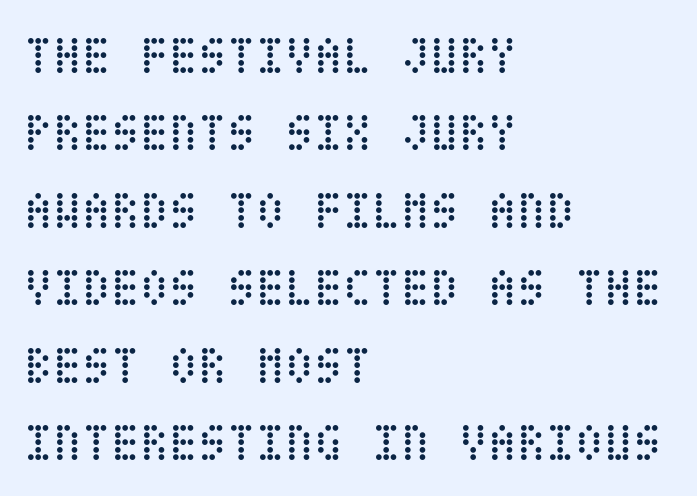
Q: Is the text bold? A: No.
Q: Is the text italic (slanted)? A: No, it is upright.
Q: Is the text underlined? A: No.
Q: How is the paragraph aligned? A: Left-aligned.
Q: Is the spacing between letters normal or unusually wide? A: Normal.
Q: Is the spacing between lines tight, normal or loose? A: Normal.
Q: Width (condensed, normal, or wide)? A: Condensed.
Q: Stroke contrast? A: Low.
Q: x-height? A: Large.
